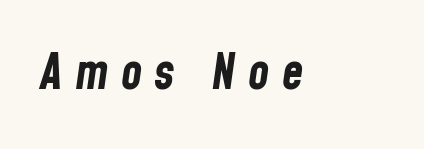
The image shows 49 px bold, condensed type, italic (leaning right); set unusually wide letter spacing (+0.25 em), not underlined; low stroke contrast and a medium x-height.
